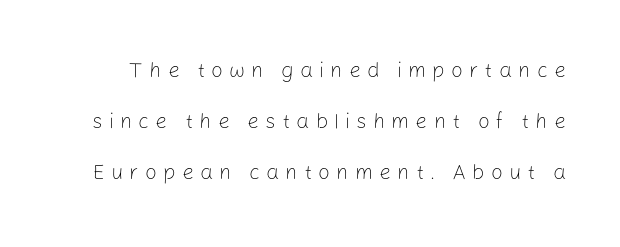
The image shows 21 px text type, upright; set loose line spacing (2.43x), unusually wide letter spacing (+0.29 em), not underlined.
